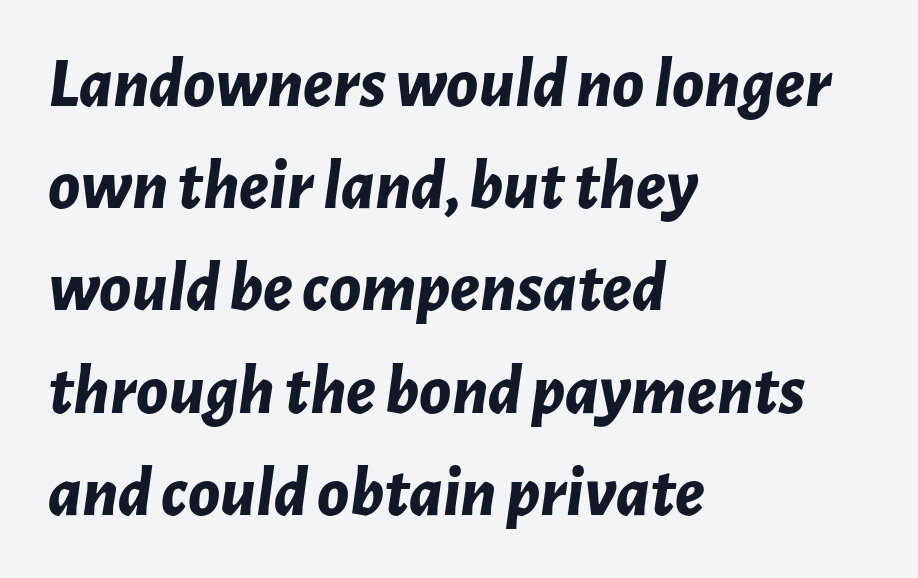
Underline: absent. The lines in this sample share a left origin and differ only in where they stop. If you drew a line through each stem, it would be angled. Do the characters align in a grid? No, the font is proportional.
